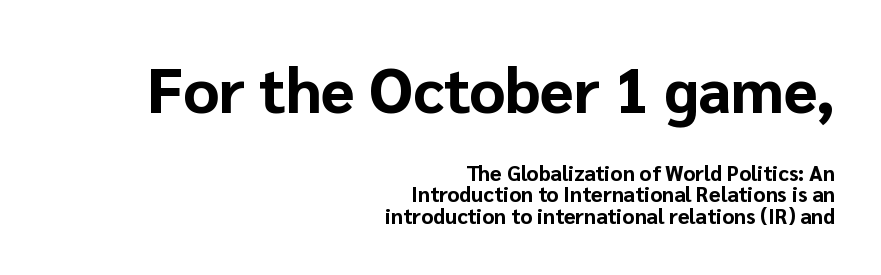
{"serif": "no", "italic": "no", "bold": "yes", "weight": "bold", "width": "normal", "stroke_contrast": "low", "x_height": "medium", "monospaced": "no", "underline": "no", "align": "right", "line_spacing": "tight", "line_spacing_ratio": 1.01, "letter_spacing": "normal", "letter_spacing_em": 0.0, "larger_block": "first", "size_ratio": 2.95, "glyph_px": 62}
